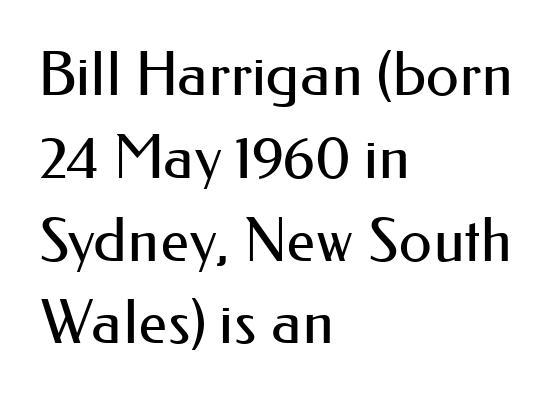
{"serif": "no", "italic": "no", "bold": "no", "weight": "regular", "width": "normal", "stroke_contrast": "medium", "x_height": "small", "monospaced": "no", "underline": "no", "align": "left", "line_spacing": "normal", "line_spacing_ratio": 1.38, "letter_spacing": "normal", "letter_spacing_em": 0.0, "glyph_px": 60}
